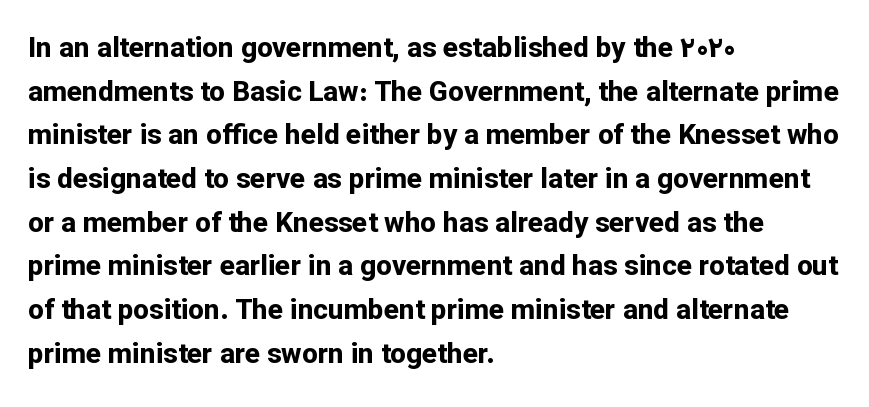
The letters stand straight up with perfectly vertical stems. The letters advance in unequal steps, a hallmark of proportional type. Anything drawn beneath the words? Only blank space. The passage shown has conventional tracking throughout. The passage is arranged the way most books set body copy — flush left. Summary of weight: heavy, a full bold.
